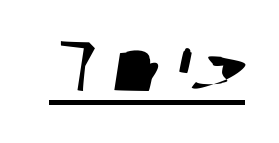
You could not count columns in this text — the font is proportionally spaced. The glyphs are accompanied by a horizontal stroke just below them. This sample uses plain, unmodified letter spacing. Classification — sans serif.
